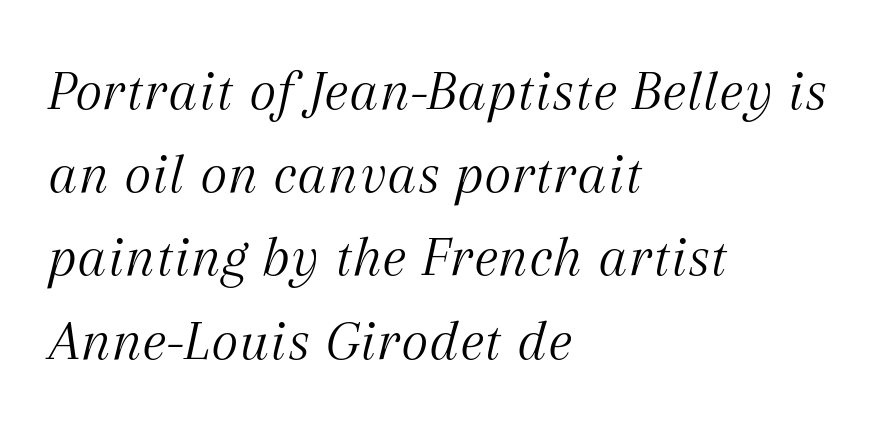
{"serif": "yes", "italic": "yes", "lean": "right", "slant_degrees": 12, "bold": "no", "weight": "light", "width": "normal", "stroke_contrast": "medium", "x_height": "medium", "monospaced": "no", "underline": "no", "align": "left", "line_spacing": "normal", "line_spacing_ratio": 1.41, "letter_spacing": "normal", "letter_spacing_em": 0.0, "glyph_px": 59}
